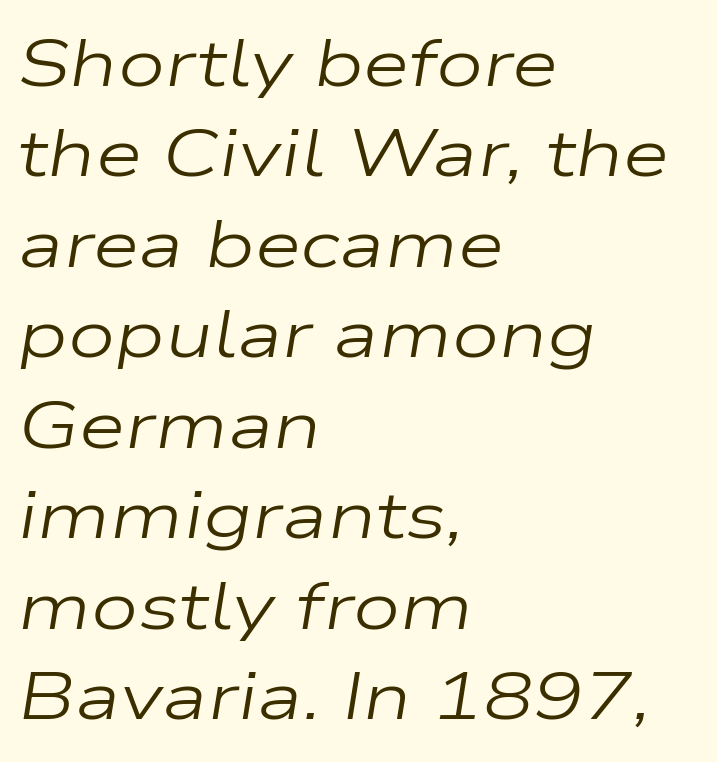
The image shows 67 px regular-weight, wide type, italic (leaning right); set left-aligned, normal line spacing (1.35x), normal letter spacing, not underlined; low stroke contrast and a medium x-height.
